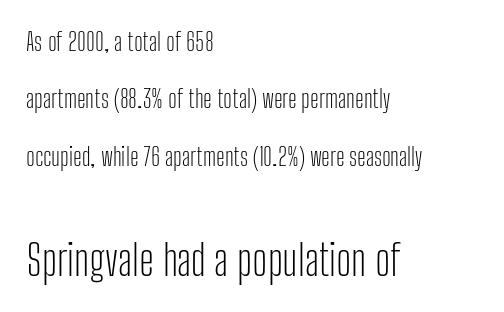
Rows of type keep a wide berth in the vertical direction. Observe the ordinary spacing: letters are neighbours, not strangers. This sample is left-justified, so line endings fall wherever the words run out. A clean baseline with only descenders dipping below it.
